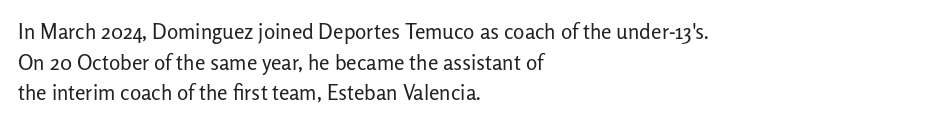
Q: Is the text bold? A: No.
Q: Is the text italic (slanted)? A: No, it is upright.
Q: Is the text underlined? A: No.
Q: How is the paragraph aligned? A: Left-aligned.
Q: Is the spacing between letters normal or unusually wide? A: Normal.
Q: Is the spacing between lines tight, normal or loose? A: Normal.
